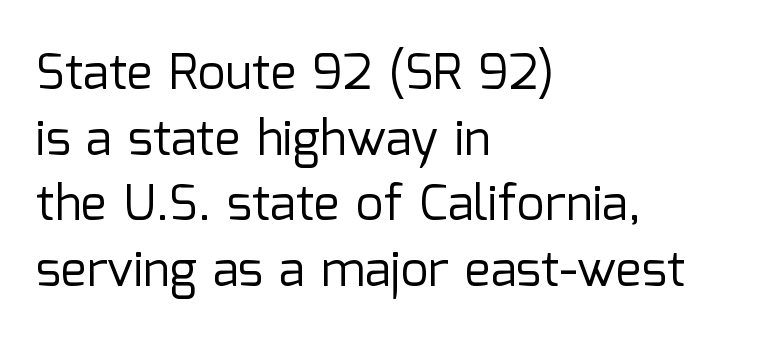
Descenders are the only things crossing below the line. The paragraph has a hard left edge and a soft right edge. The rendering uses natural spacing where letterforms have individual widths. Bold? No — there's no thickening of the strokes.
